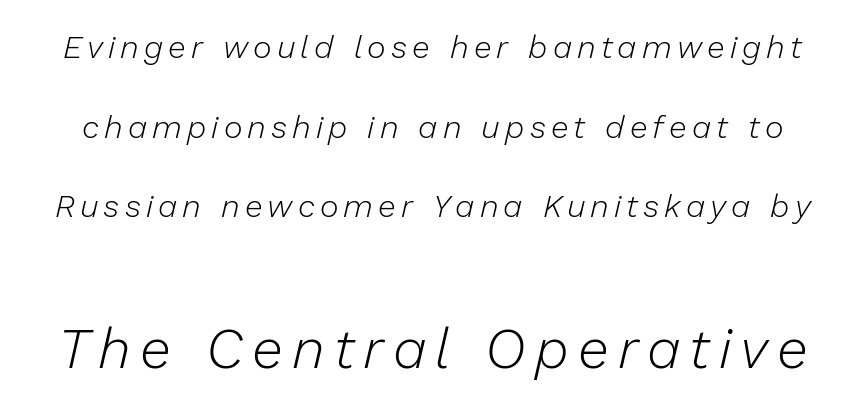
The image shows 56 px light type, italic (leaning right); set loose line spacing (2.49x), not underlined; the second (bottom) block is 1.75x larger; low stroke contrast and a medium x-height.
